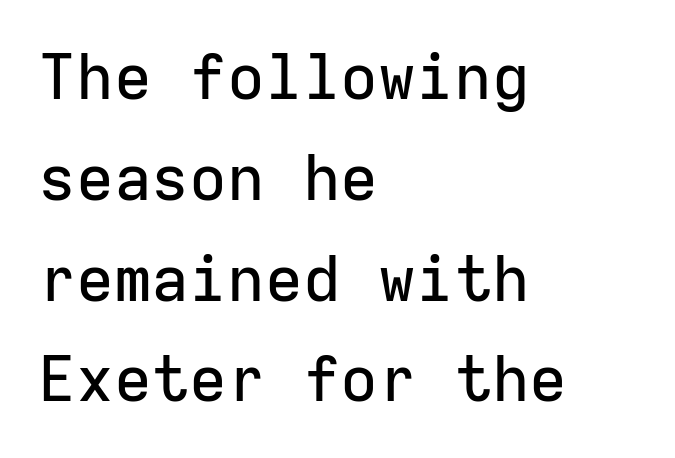
Q: Is the text italic (slanted)? A: No, it is upright.
Q: Is the typeface a serif or a sans-serif typeface? A: Sans-serif.
Q: Is the text underlined? A: No.
Q: How is the paragraph aligned? A: Left-aligned.
Q: Is the spacing between letters normal or unusually wide? A: Normal.
Q: Is the spacing between lines tight, normal or loose? A: Normal.
Q: Width (condensed, normal, or wide)? A: Normal.
Q: Stroke contrast? A: Low.
Q: x-height? A: Medium.
Q: Monospaced? A: Yes.
